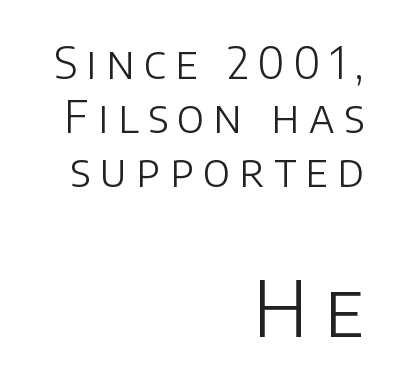
This sample uses an upright cut, with every glyph sitting square on the baseline. Nobody drew a line under any word here. Caption: multi-line text, flush right, ragged left. The rendering uses natural spacing where letterforms have individual widths. Substantial extra tracking has been applied to these lines. Weight: in the light-to-regular range.
